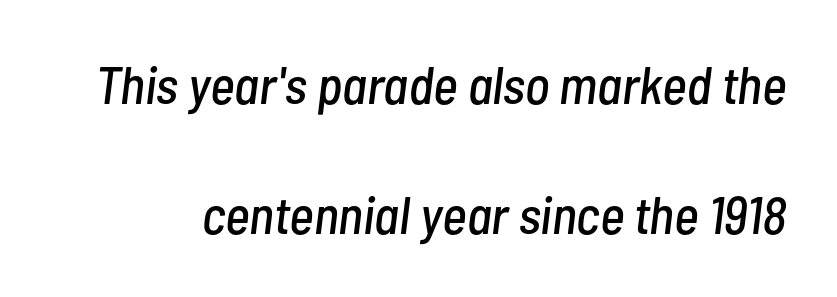
The image shows 53 px condensed type, italic (leaning right); set loose line spacing (2.46x), normal letter spacing, not underlined; low stroke contrast and a medium x-height.
